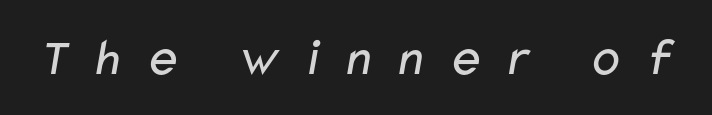
Note: no serifs on the glyphs. The passage shown has open, widely tracked lettering throughout. Words float on clear page, feet unadorned. Proportional: the letters do not fall into vertical columns. No letter is thick-stroked: the sample isn't bold.
